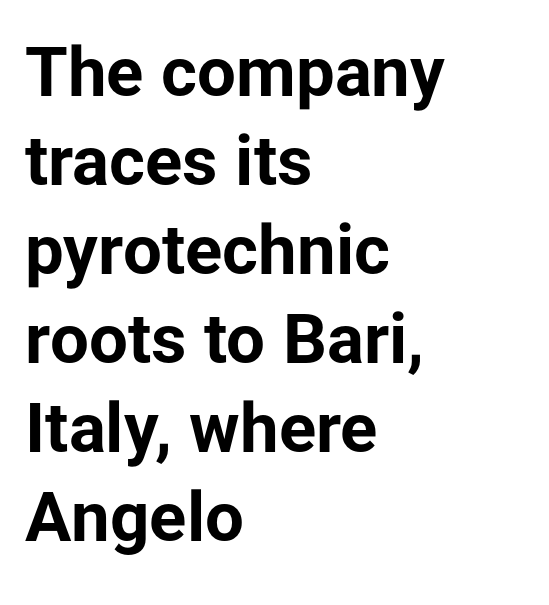
The image shows 69 px bold sans-serif type, upright; set left-aligned, normal line spacing (1.29x), normal letter spacing, not underlined; low stroke contrast and a medium x-height.
